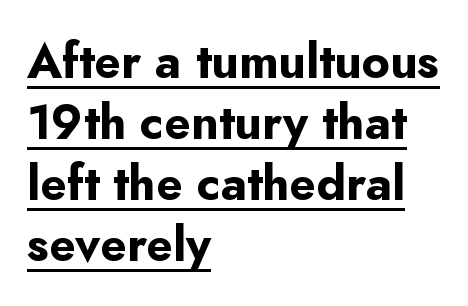
The image shows 48 px bold sans-serif type, upright; set left-aligned, normal line spacing (1.27x), normal letter spacing, underlined; low stroke contrast and a small x-height.
